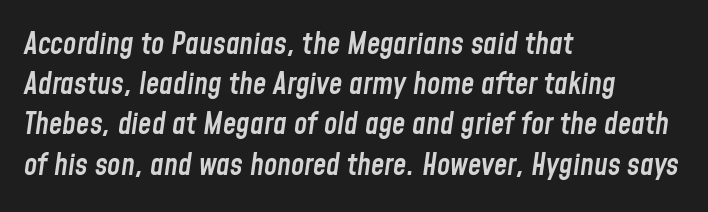
{"italic": "yes", "lean": "right", "slant_degrees": 8, "bold": "semi", "weight": "semibold", "width": "condensed", "stroke_contrast": "low", "x_height": "medium", "monospaced": "no", "underline": "no", "align": "left", "line_spacing": "normal", "line_spacing_ratio": 1.34, "letter_spacing": "normal", "letter_spacing_em": 0.0, "glyph_px": 30}
